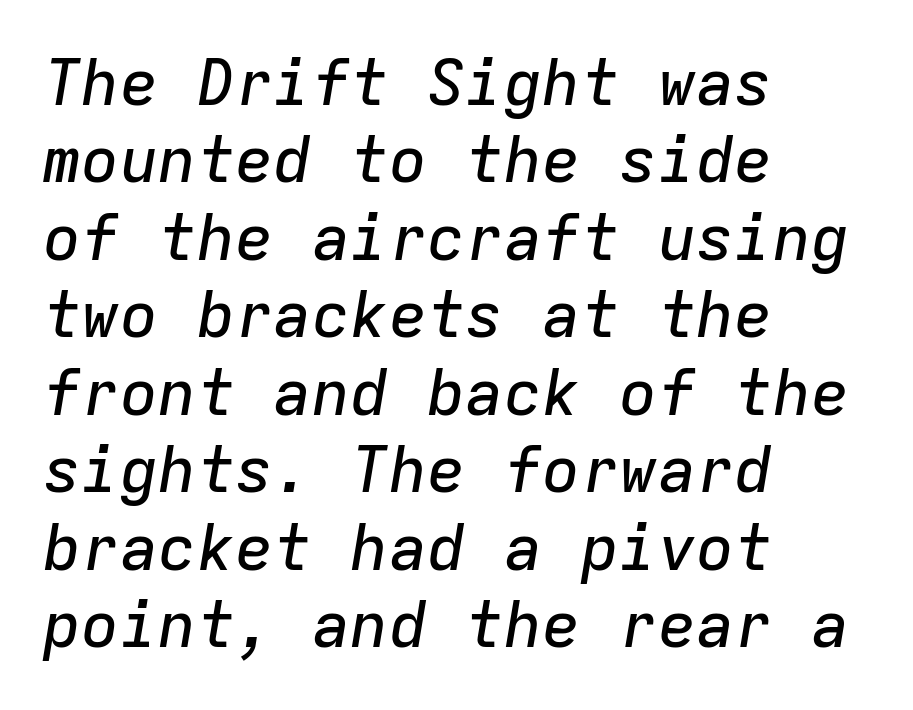
{"italic": "yes", "lean": "right", "slant_degrees": 9, "width": "normal", "stroke_contrast": "low", "x_height": "medium", "monospaced": "yes", "underline": "no", "align": "left", "line_spacing_ratio": 1.21, "letter_spacing": "normal", "letter_spacing_em": 0.0, "glyph_px": 64}
